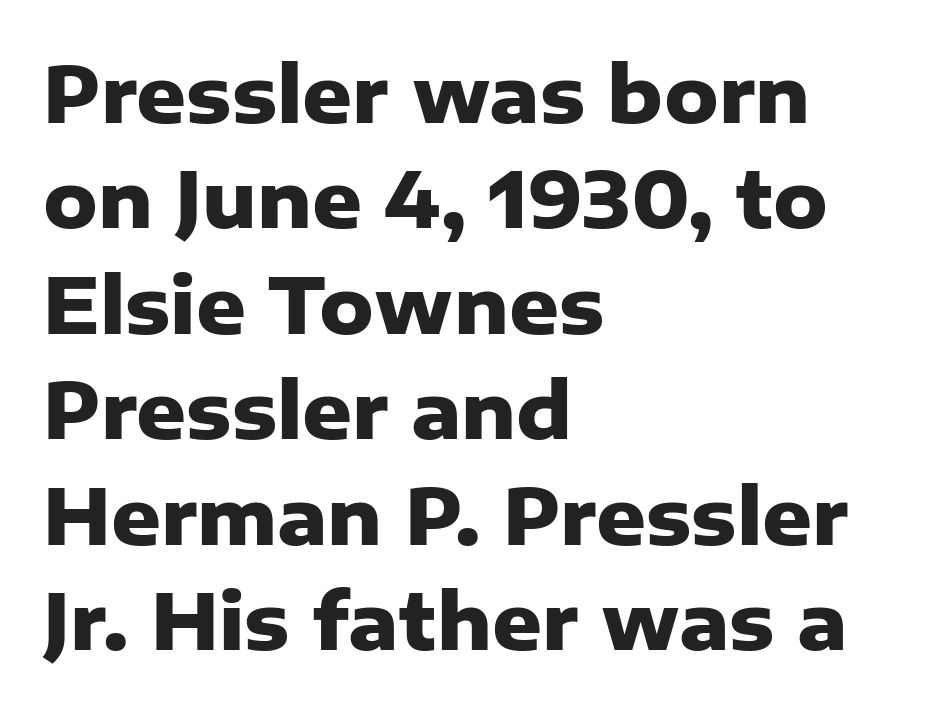
{"serif": "no", "italic": "no", "bold": "yes", "weight": "heavy", "width": "normal", "stroke_contrast": "low", "x_height": "medium", "monospaced": "no", "underline": "no", "align": "left", "line_spacing": "normal", "line_spacing_ratio": 1.37, "letter_spacing": "normal", "letter_spacing_em": 0.0, "glyph_px": 77}
